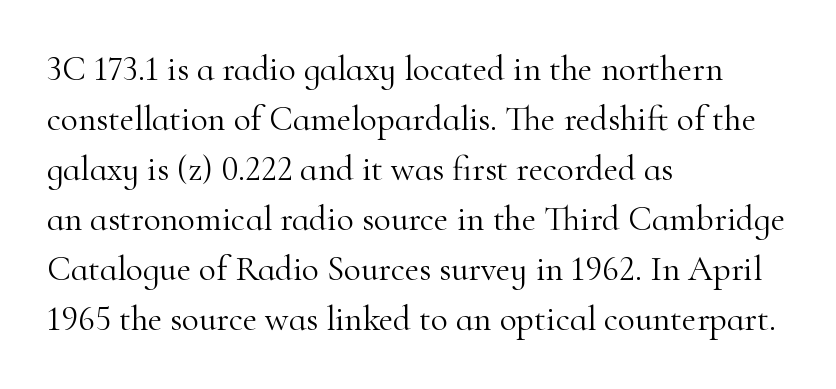
Q: Is the text bold? A: No.
Q: Is the text italic (slanted)? A: No, it is upright.
Q: Is the typeface a serif or a sans-serif typeface? A: Serif.
Q: Is the text underlined? A: No.
Q: How is the paragraph aligned? A: Left-aligned.
Q: Is the spacing between letters normal or unusually wide? A: Normal.
Q: Is the spacing between lines tight, normal or loose? A: Normal.
Q: Width (condensed, normal, or wide)? A: Normal.
Q: Stroke contrast? A: High.
Q: x-height? A: Small.
Q: Monospaced? A: No.
